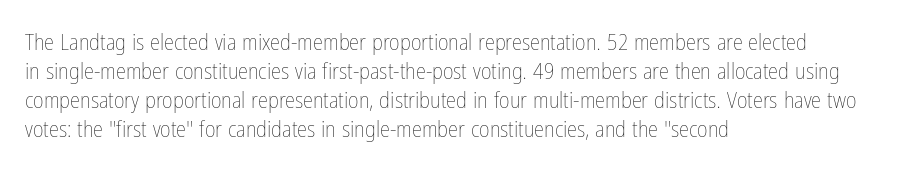
{"italic": "no", "bold": "no", "underline": "no", "align": "left", "line_spacing": "normal", "line_spacing_ratio": 1.26, "letter_spacing": "normal", "letter_spacing_em": 0.0, "glyph_px": 23}
